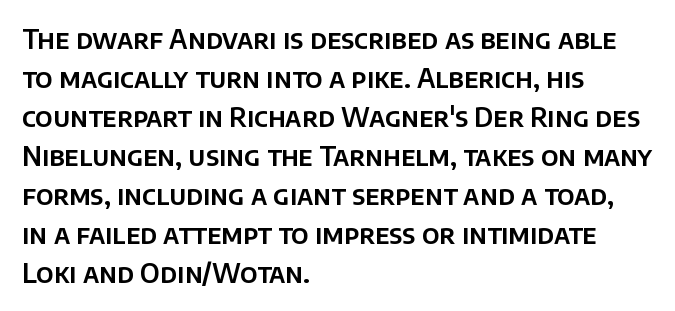
Q: Is the text italic (slanted)? A: No, it is upright.
Q: Is the text underlined? A: No.
Q: How is the paragraph aligned? A: Left-aligned.
Q: Is the spacing between letters normal or unusually wide? A: Normal.
Q: Is the spacing between lines tight, normal or loose? A: Normal.
